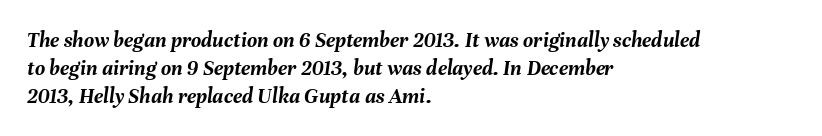
What's the leading like? Ordinary, nothing unusual. Every character sits at an angle, as italics do. On the weight axis this lands at bold, roughly 700. Horizontally, the lines are justified to the leading edge only. Only glyphs here, with clear space below each row. The tracking reads as untouched default to a designer's eye.
